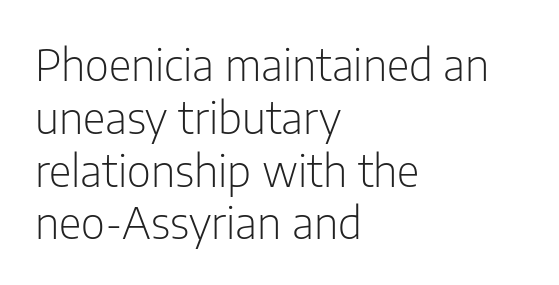
The image shows 44 px light, condensed sans-serif type, upright; set left-aligned, line spacing 1.2x, normal letter spacing, not underlined; low stroke contrast and a medium x-height.
